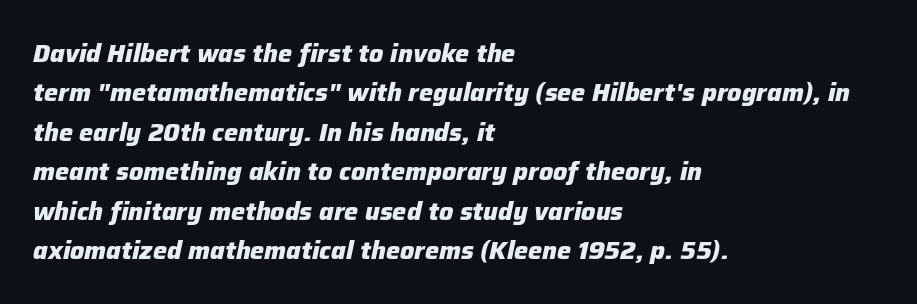
The image shows 25 px bold type, italic (leaning right); set left-aligned, normal line spacing (1.58x), normal letter spacing, not underlined.
